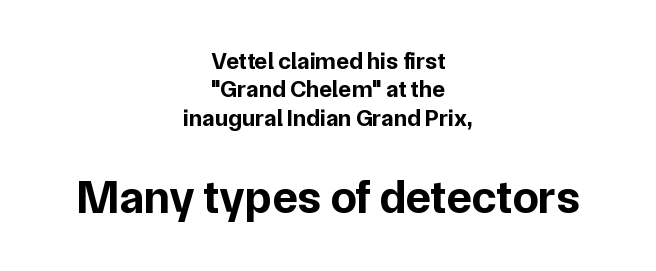
Is the lower block the larger one? Yes — the lower block carries the bigger type. Font category for this specimen: sans-serif. This is heavy type, rendered in bold. The lettering holds an erect, upright posture throughout.
